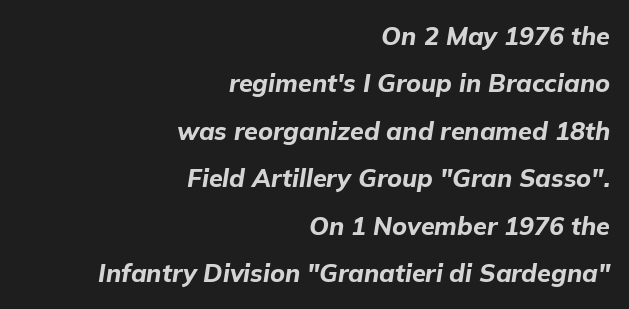
Q: Is the text bold? A: Yes.
Q: Is the text italic (slanted)? A: Yes, it leans right by about 9 degrees.
Q: Is the text underlined? A: No.
Q: How is the paragraph aligned? A: Right-aligned.
Q: Is the spacing between letters normal or unusually wide? A: Normal.
Q: Is the spacing between lines tight, normal or loose? A: Loose.
